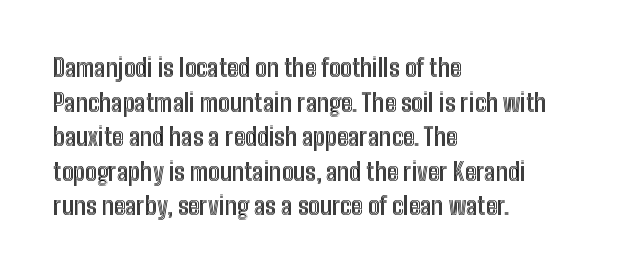
The compositor pushed each line to the left boundary. Compared with typical paragraphs, the rows here are spaced about the same. Here the glyphs are tracked normally, forming tight word shapes. Check the space under the baseline: it is left empty. You can tell it's not italic because the verticals are truly vertical.
